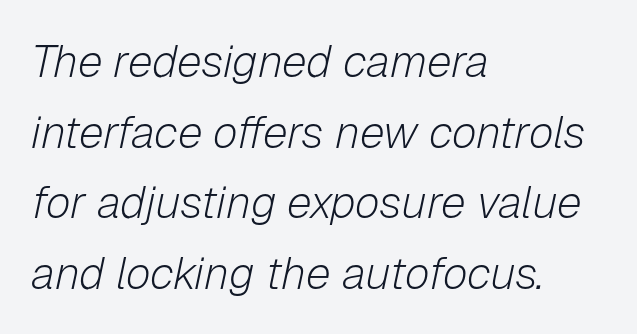
The image shows 45 px light type, italic (leaning right); set left-aligned, normal line spacing (1.57x), normal letter spacing, not underlined; low stroke contrast and a medium x-height.
